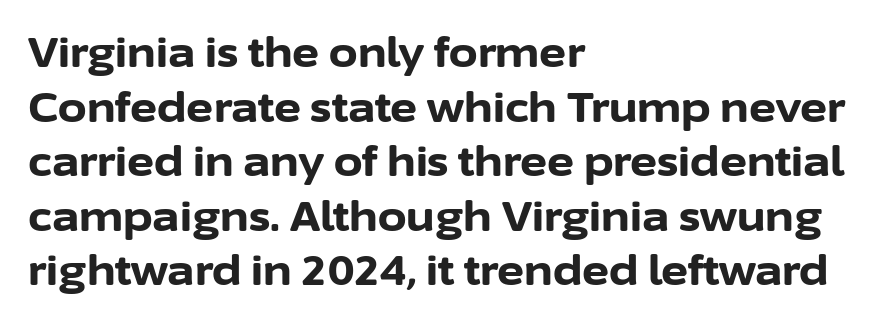
This rendering uses left alignment, leaving the right contour irregular. The glyphs in this specimen are sans serif. The letters stand upright; this is a roman face. The rendering uses natural spacing where letterforms have individual widths. Vertical spacing — default. Descenders are the only things crossing below the line.
